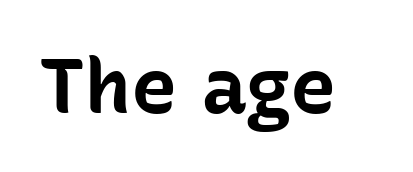
Q: Is the text bold? A: Yes.
Q: Is the text italic (slanted)? A: No, it is upright.
Q: Is the typeface a serif or a sans-serif typeface? A: Sans-serif.
Q: Is the text underlined? A: No.
Q: Is the spacing between letters normal or unusually wide? A: Normal.
Q: Width (condensed, normal, or wide)? A: Normal.
Q: Stroke contrast? A: Low.
Q: x-height? A: Medium.
Q: Monospaced? A: No.
